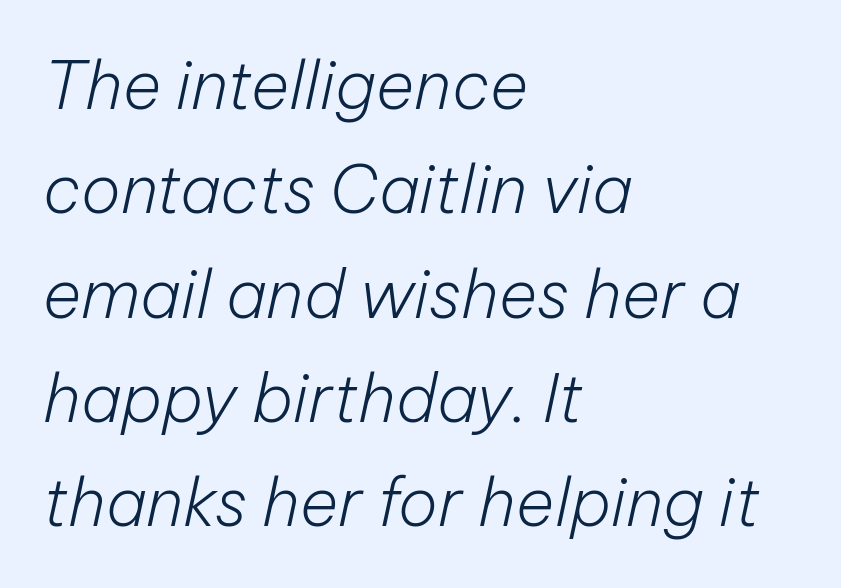
The image shows 66 px light type, italic (leaning right); set left-aligned, normal line spacing (1.58x), normal letter spacing, not underlined; low stroke contrast and a medium x-height.
